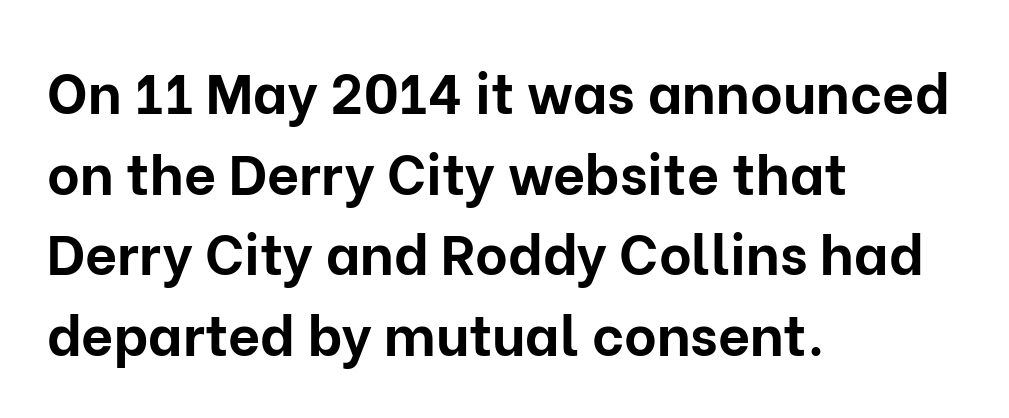
The image shows 56 px bold sans-serif type, upright; set left-aligned, normal line spacing (1.44x), normal letter spacing, not underlined; low stroke contrast and a medium x-height.
